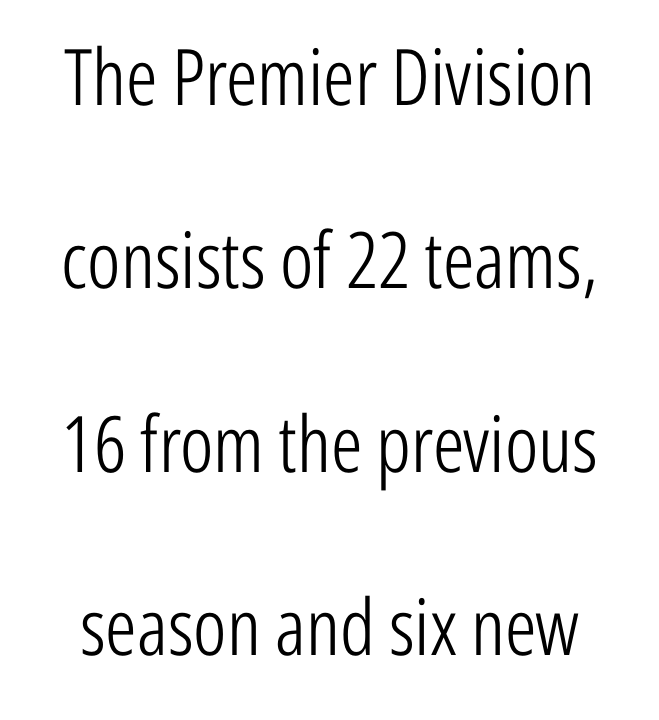
Q: Is the text bold? A: No.
Q: Is the text italic (slanted)? A: No, it is upright.
Q: Is the typeface a serif or a sans-serif typeface? A: Sans-serif.
Q: Is the text underlined? A: No.
Q: Is the spacing between letters normal or unusually wide? A: Normal.
Q: Is the spacing between lines tight, normal or loose? A: Loose.
Q: Width (condensed, normal, or wide)? A: Condensed.
Q: Stroke contrast? A: Low.
Q: x-height? A: Medium.
Q: Monospaced? A: No.
